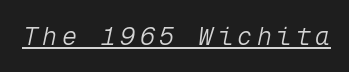
Q: Is the text bold? A: No.
Q: Is the text italic (slanted)? A: Yes, it leans right by about 12 degrees.
Q: Is the text underlined? A: Yes.
